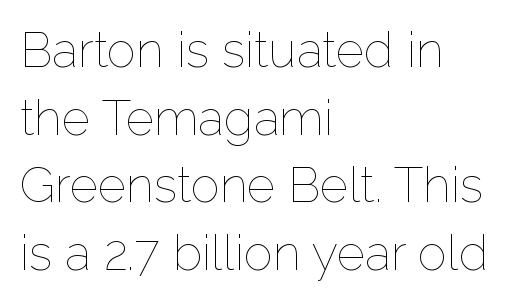
The image shows 49 px thin type, upright; set left-aligned, normal line spacing (1.38x), normal letter spacing, not underlined; low stroke contrast and a medium x-height.
